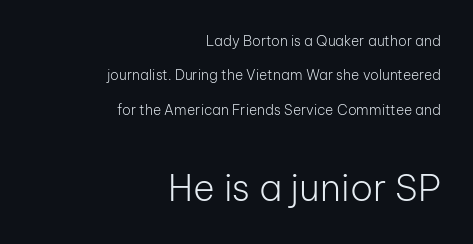
Reading top to bottom, the characters get bigger at the block break. Nobody touched the tracking dial on this one. Check where the strokes stop: nothing finishes them off — pure sans. Honestly, the rows look like they've been pulled way apart. Style check: upright. Here the designer chose a conventional face with non-uniform glyph widths.
